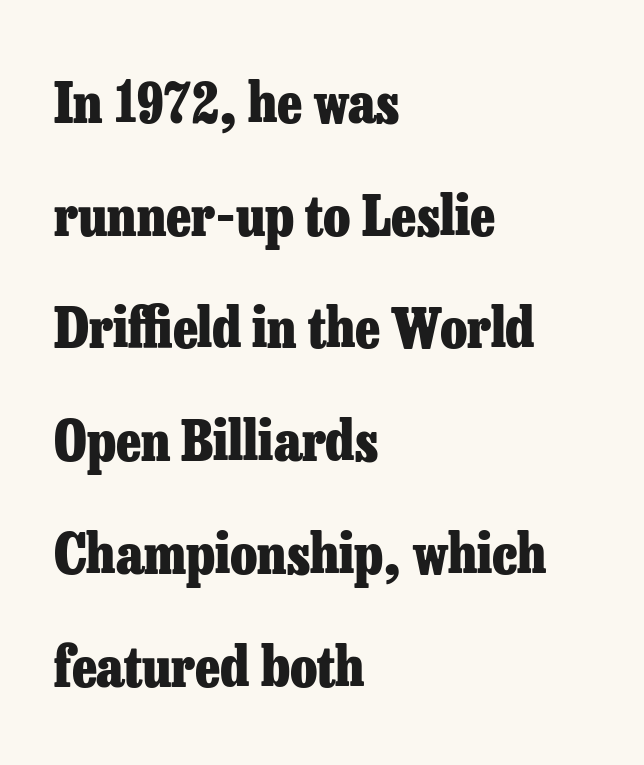
{"serif": "yes", "italic": "no", "bold": "yes", "weight": "heavy", "width": "normal", "stroke_contrast": "low", "x_height": "medium", "monospaced": "no", "underline": "no", "align": "left", "line_spacing": "loose", "line_spacing_ratio": 2.05, "letter_spacing": "normal", "letter_spacing_em": 0.0, "glyph_px": 55}
